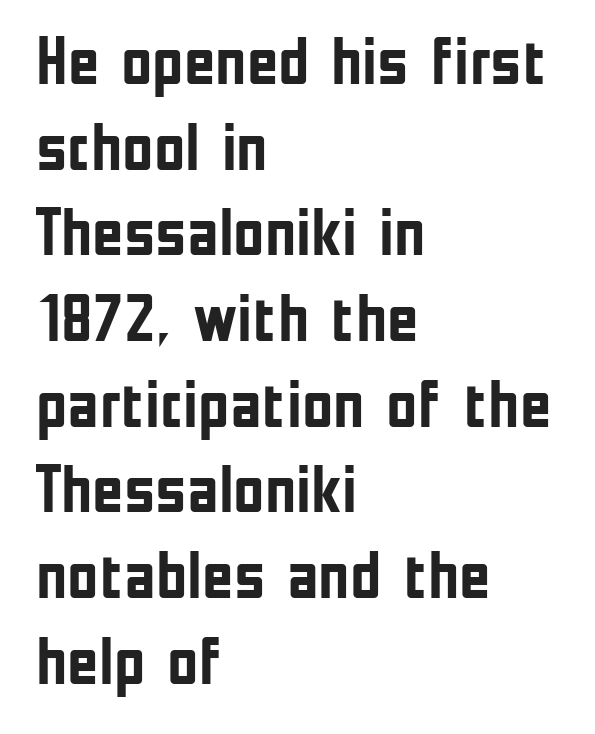
Q: Is the text bold? A: Yes.
Q: Is the text italic (slanted)? A: No, it is upright.
Q: Is the typeface a serif or a sans-serif typeface? A: Sans-serif.
Q: Is the text underlined? A: No.
Q: How is the paragraph aligned? A: Left-aligned.
Q: Is the spacing between letters normal or unusually wide? A: Normal.
Q: Is the spacing between lines tight, normal or loose? A: Normal.
Q: Width (condensed, normal, or wide)? A: Condensed.
Q: Stroke contrast? A: Low.
Q: x-height? A: Medium.
Q: Monospaced? A: No.
